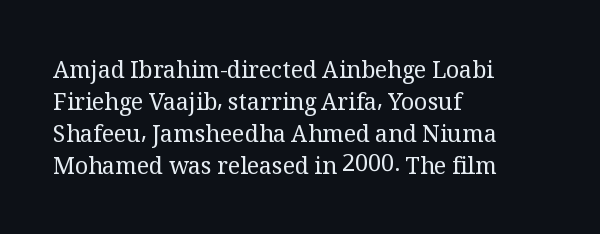
Q: Is the text bold? A: No.
Q: Is the text italic (slanted)? A: No, it is upright.
Q: Is the text underlined? A: No.
Q: How is the paragraph aligned? A: Left-aligned.
Q: Is the spacing between letters normal or unusually wide? A: Normal.
Q: Is the spacing between lines tight, normal or loose? A: Normal.
